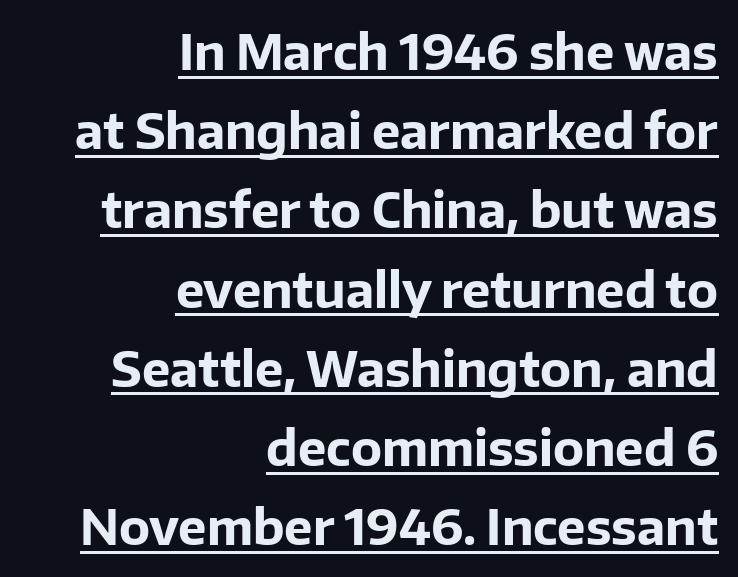
Q: Is the text bold? A: Yes.
Q: Is the text italic (slanted)? A: No, it is upright.
Q: Is the typeface a serif or a sans-serif typeface? A: Sans-serif.
Q: Is the text underlined? A: Yes.
Q: How is the paragraph aligned? A: Right-aligned.
Q: Is the spacing between letters normal or unusually wide? A: Normal.
Q: Is the spacing between lines tight, normal or loose? A: Normal.
Q: Width (condensed, normal, or wide)? A: Normal.
Q: Stroke contrast? A: Low.
Q: x-height? A: Medium.
Q: Monospaced? A: No.
